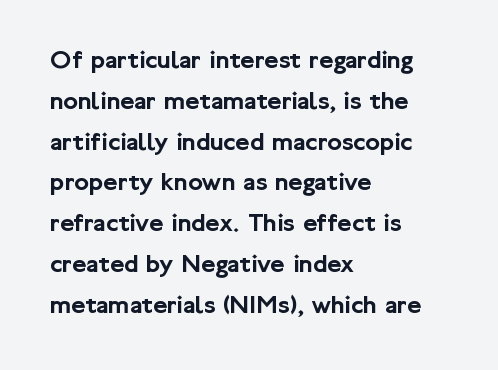
The typography opts for an upright posture over an oblique one. Descenders hang freely into open space. The rag falls on the right side of this text block. No extra tracking has been applied to these lines. Does the leading feel generous? No, just average.
